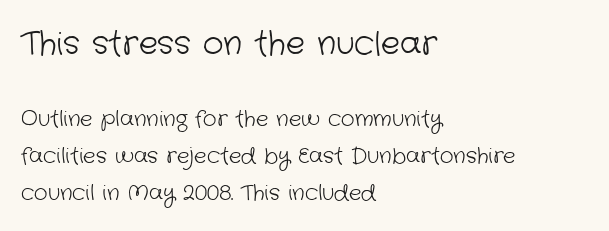
Q: Is the text bold? A: No.
Q: Is the typeface a serif or a sans-serif typeface? A: Sans-serif.
Q: Is the text underlined? A: No.
Q: How is the paragraph aligned? A: Left-aligned.
Q: Is the spacing between letters normal or unusually wide? A: Normal.
Q: Which block of text is set in a larger size, the first (top) or the second (bottom)? A: The first (top) one.
Q: Width (condensed, normal, or wide)? A: Normal.
Q: Stroke contrast? A: Low.
Q: x-height? A: Medium.
Q: Monospaced? A: No.
